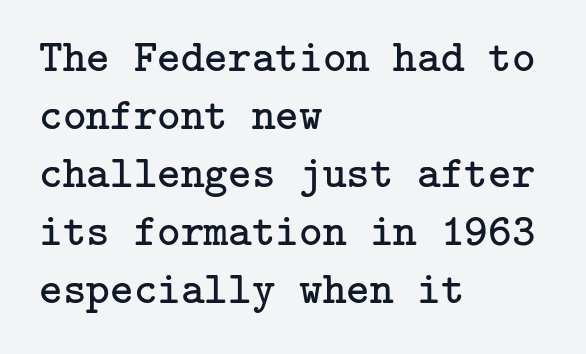
The image shows 45 px regular-weight serif type, upright; set left-aligned, normal line spacing (1.29x), normal letter spacing, not underlined; low stroke contrast and a medium x-height.
